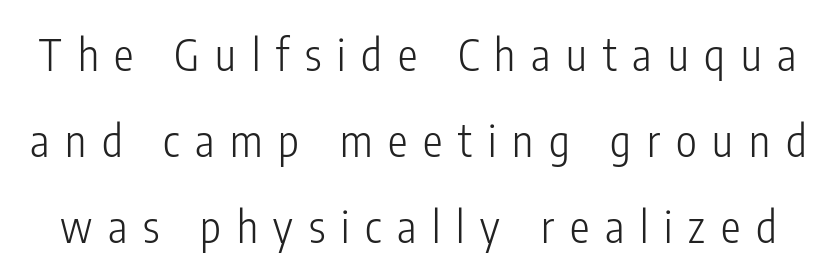
The image shows 44 px light, condensed sans-serif type, upright; set loose line spacing (1.96x), unusually wide letter spacing (+0.36 em), not underlined; low stroke contrast and a medium x-height.
